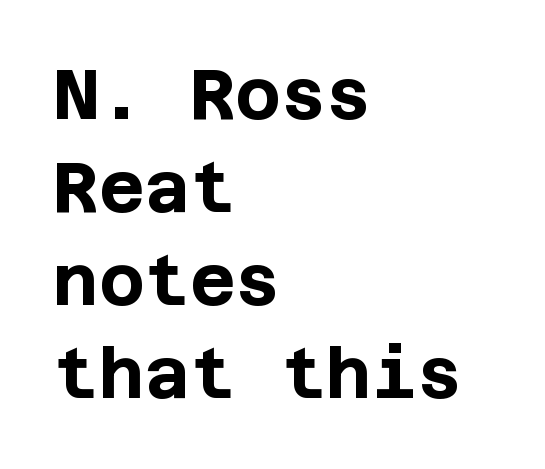
The image shows 70 px bold sans-serif type, upright; set left-aligned, normal line spacing (1.33x), normal letter spacing, not underlined; low stroke contrast and a large x-height.
